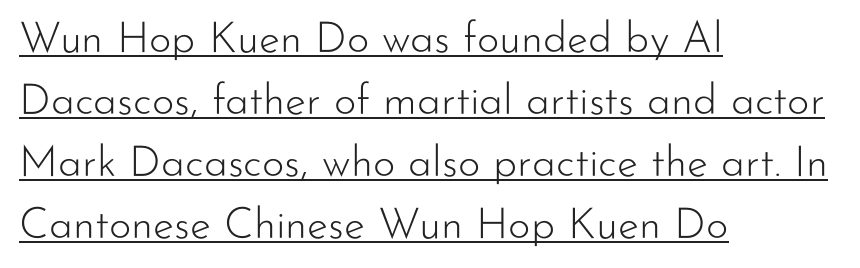
{"serif": "no", "italic": "no", "bold": "no", "weight": "light", "width": "normal", "stroke_contrast": "low", "x_height": "small", "monospaced": "no", "underline": "yes", "align": "left", "line_spacing": "normal", "line_spacing_ratio": 1.44, "letter_spacing": "normal", "letter_spacing_em": 0.0, "glyph_px": 43}
